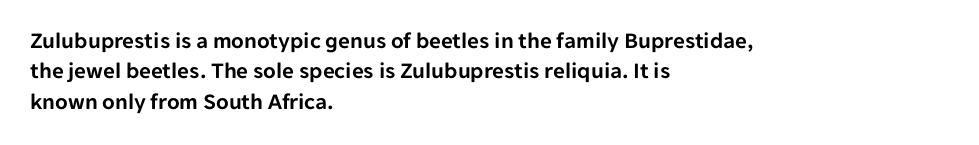
Q: Is the text italic (slanted)? A: No, it is upright.
Q: Is the text underlined? A: No.
Q: How is the paragraph aligned? A: Left-aligned.
Q: Is the spacing between letters normal or unusually wide? A: Normal.
Q: Is the spacing between lines tight, normal or loose? A: Normal.
